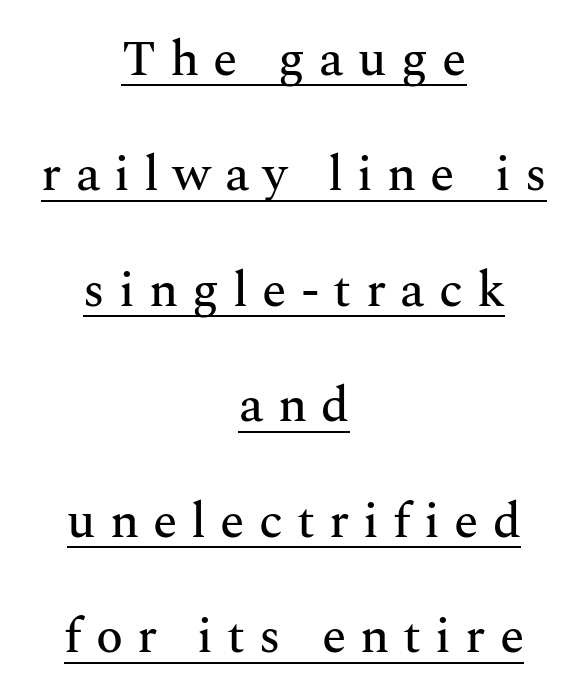
Check the space under the baseline: a stroke is drawn there. The characters display serif detailing at their extremities. Proportional: the letters do not fall into vertical columns. A typesetter would call this heavily tracked-out type.
